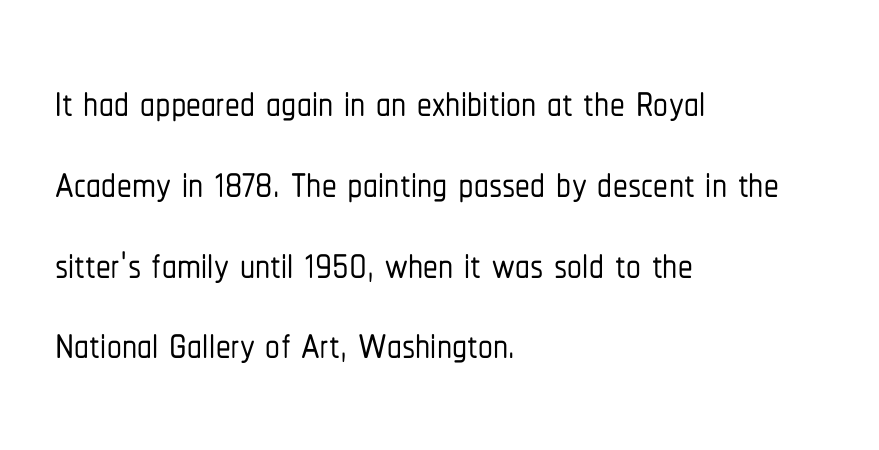
Q: Is the text italic (slanted)? A: No, it is upright.
Q: Is the typeface a serif or a sans-serif typeface? A: Sans-serif.
Q: Is the text underlined? A: No.
Q: How is the paragraph aligned? A: Left-aligned.
Q: Is the spacing between letters normal or unusually wide? A: Normal.
Q: Is the spacing between lines tight, normal or loose? A: Normal.
Q: Width (condensed, normal, or wide)? A: Condensed.
Q: Stroke contrast? A: Low.
Q: x-height? A: Medium.
Q: Monospaced? A: No.
